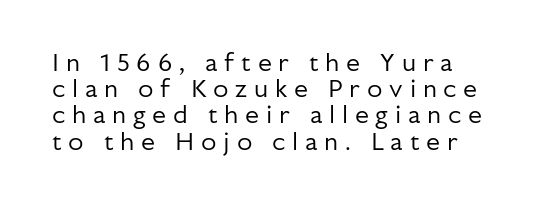
Q: Is the text bold? A: No.
Q: Is the text italic (slanted)? A: No, it is upright.
Q: Is the text underlined? A: No.
Q: Is the spacing between letters normal or unusually wide? A: Unusually wide.
Q: Is the spacing between lines tight, normal or loose? A: Tight.
